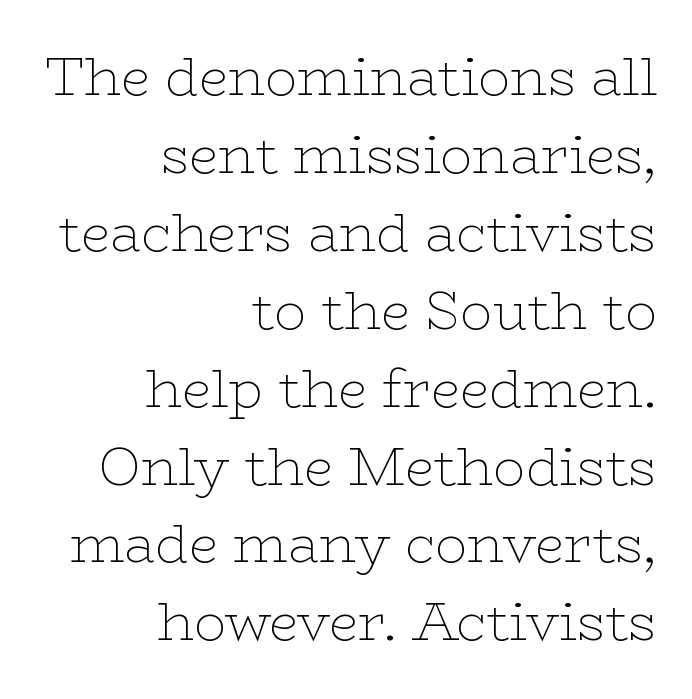
A normal amount of white space separates one row of letters from the next. Counters stay open thanks to moderate or lighter strokes. The specimen reads as upright at a glance. You could not count columns in this text — the font is proportionally spaced. No word sits above an underline.
